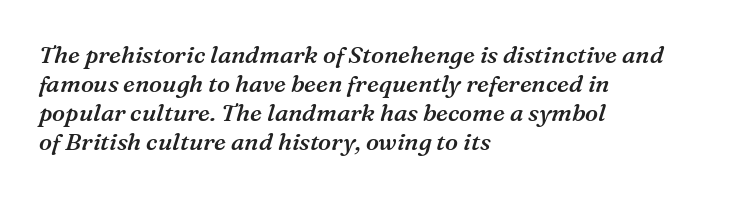
The glyphs have the mass of a demibold cut, below bold. Compared with a centered layout, this one pins lines to the left instead. Words appear dense and cohesive because spacing is normal. Rendered with sloped, italic letterforms.
